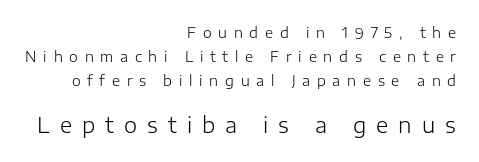
{"italic": "no", "bold": "no", "underline": "no", "align": "right", "line_spacing": "normal", "line_spacing_ratio": 1.7, "letter_spacing": "wide", "letter_spacing_em": 0.48, "larger_block": "second", "size_ratio": 1.5, "glyph_px": 21}
